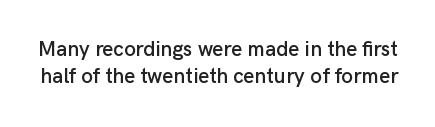
Lines of text with bare space underneath. These lines were composed using upright roman letters. Look at the tracking — it's just the regular setting, nothing added. Each new line begins a customary step beneath the previous one.
